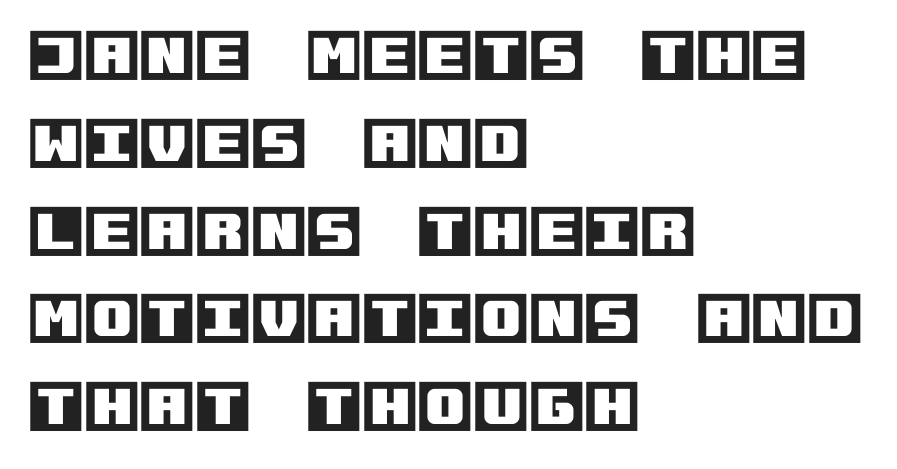
The image shows 57 px text type, upright; set left-aligned, normal line spacing (1.54x), normal letter spacing, not underlined; a large x-height.
